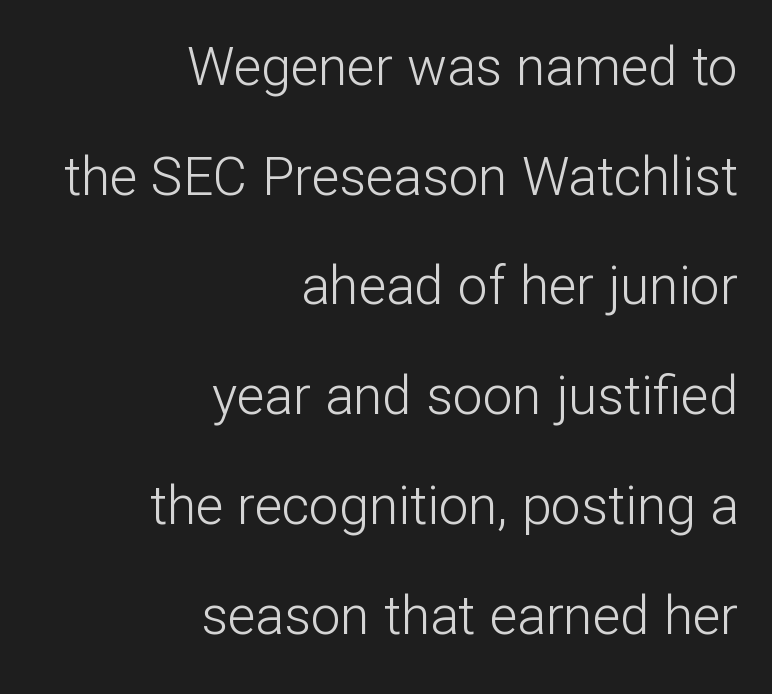
The face looks like a standard text weight, possibly lighter. Stroke terminals: plain, sans-serif. A roman cut, with each character standing at attention. The letterforms sit shoulder to shoulder at normal distance. The glyphs are unaccompanied by any horizontal stroke below them.
